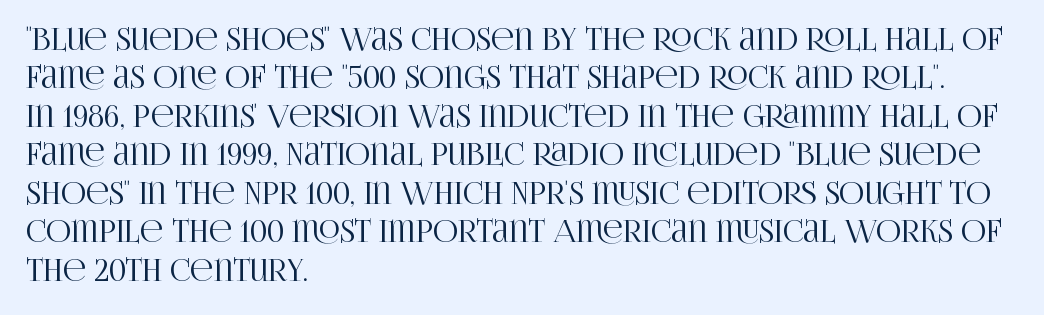
Q: Is the text italic (slanted)? A: No, it is upright.
Q: Is the typeface a serif or a sans-serif typeface? A: Serif.
Q: Is the text underlined? A: No.
Q: How is the paragraph aligned? A: Left-aligned.
Q: Is the spacing between letters normal or unusually wide? A: Normal.
Q: Width (condensed, normal, or wide)? A: Condensed.
Q: Stroke contrast? A: High.
Q: x-height? A: Large.
Q: Monospaced? A: No.
